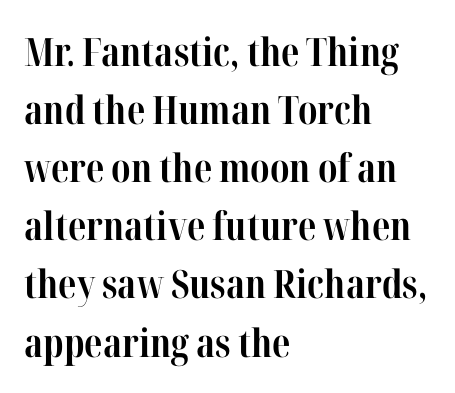
The lines sit at an ordinary, default distance from one another. Check where the strokes stop: tiny serifs finish them off. Caption: standard tracking, unaltered. Do the characters align in a grid? No, the font is proportional. Posture: upright roman. The space directly below the letters is spotless.
